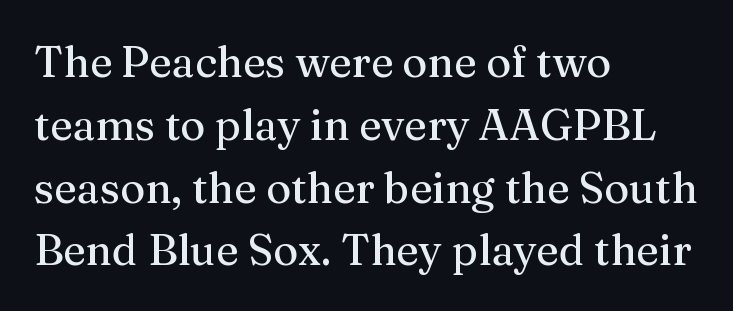
The image shows 43 px serif type, upright; set left-aligned, normal line spacing (1.46x), normal letter spacing, not underlined; medium stroke contrast and a medium x-height.
